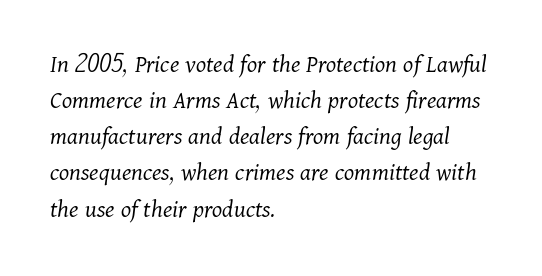
The specimen reads as italic at a glance. All the whitespace from short lines collects on the right. The glyphs are unaccompanied by any horizontal stroke below them. How are the letters spaced? Ordinarily, with no added tracking. Summary of weight: not heavy and not bold.
